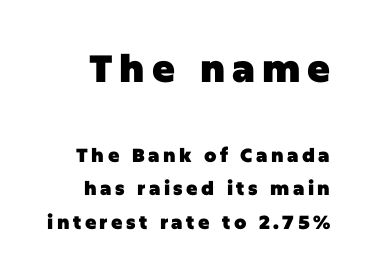
If you squint, the top block still reads clearly — it's the larger of the two. Typesetter's note: full bold, strokes at maximum text heaviness. In terms of posture, this sample is upright. Rule under the text: the space is simply empty. Think of a printed novel: that variable character pitch is what you see here.
